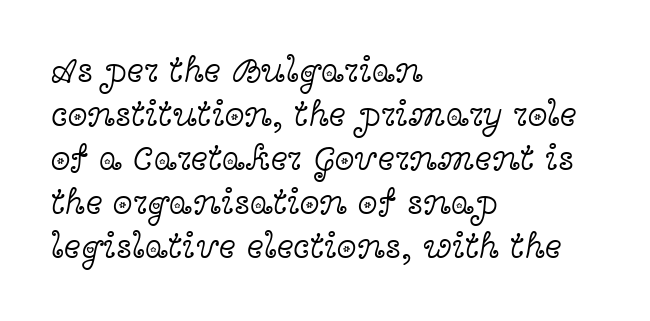
{"serif": "yes", "italic": "no", "bold": "no", "weight": "light", "width": "wide", "x_height": "medium", "monospaced": "no", "underline": "no", "align": "left", "line_spacing_ratio": 1.22, "letter_spacing": "normal", "letter_spacing_em": 0.0, "glyph_px": 36}
